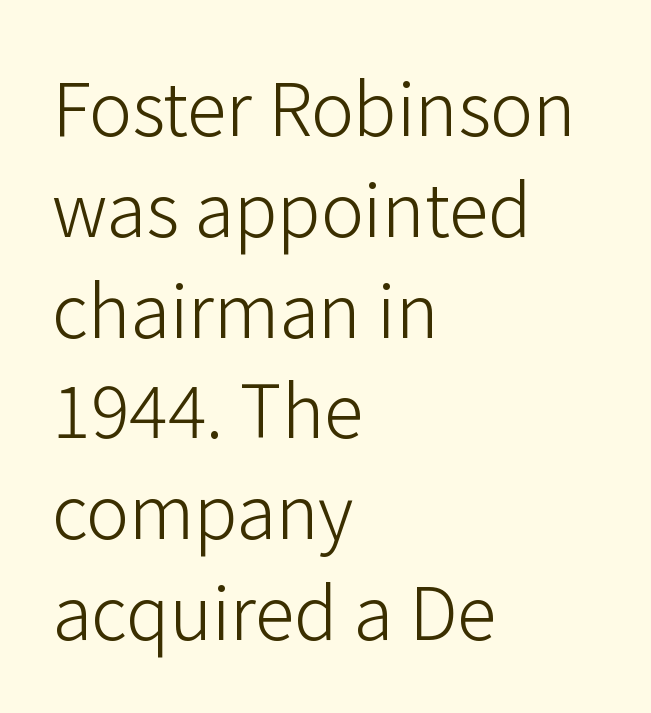
{"serif": "no", "italic": "no", "bold": "no", "weight": "light", "width": "normal", "stroke_contrast": "low", "x_height": "medium", "monospaced": "no", "underline": "no", "align": "left", "line_spacing": "normal", "line_spacing_ratio": 1.4, "letter_spacing": "normal", "letter_spacing_em": 0.0, "glyph_px": 72}
